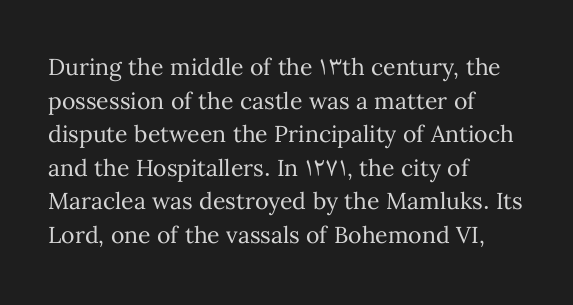
What stands out about the letter spacing? Nothing — it is the standard amount. Type without underlining. You can tell it's not italic because the verticals are truly vertical. Is there much room between lines? A standard amount, neither cramped nor airy.
